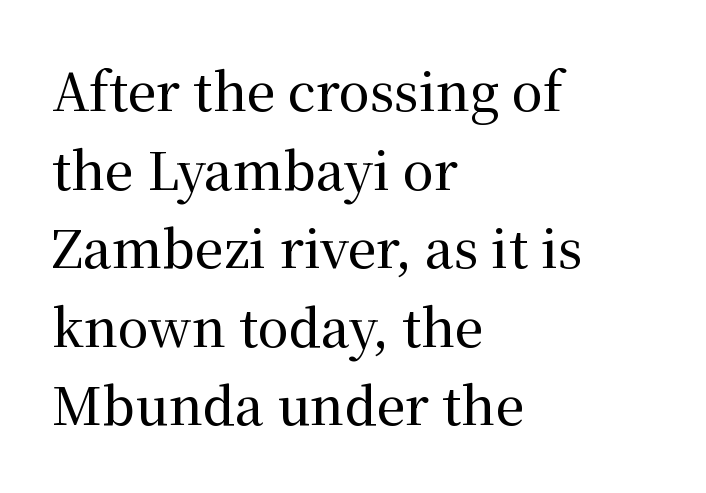
Q: Is the text italic (slanted)? A: No, it is upright.
Q: Is the typeface a serif or a sans-serif typeface? A: Serif.
Q: Is the text underlined? A: No.
Q: How is the paragraph aligned? A: Left-aligned.
Q: Is the spacing between letters normal or unusually wide? A: Normal.
Q: Is the spacing between lines tight, normal or loose? A: Normal.
Q: Width (condensed, normal, or wide)? A: Normal.
Q: Stroke contrast? A: Medium.
Q: x-height? A: Medium.
Q: Monospaced? A: No.
